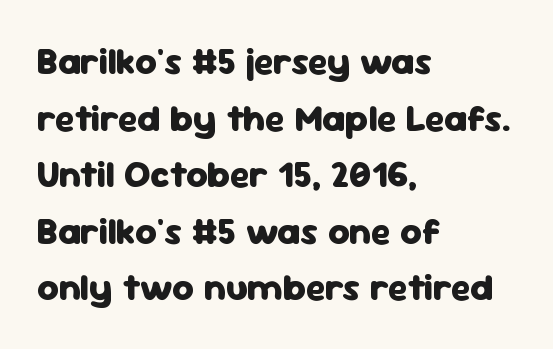
Short and long lines alike share a common starting point at left. The type sits square on the baseline with zero lean. The font is running at its bold setting. A bare baseline throughout the passage. These lines are rendered in a variable-pitch font. The rows are spaced the way most documents space them.
